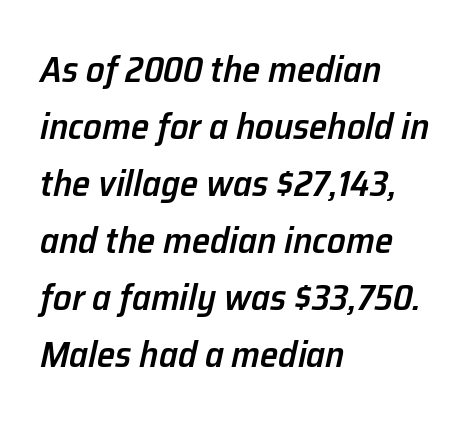
This block has exactly the height ordinary leading produces. The glyphs are unaccompanied by any horizontal stroke below them. The specimen reads as italic at a glance. Visually the block forms a straight wall on the left and a jagged coastline on the right.
